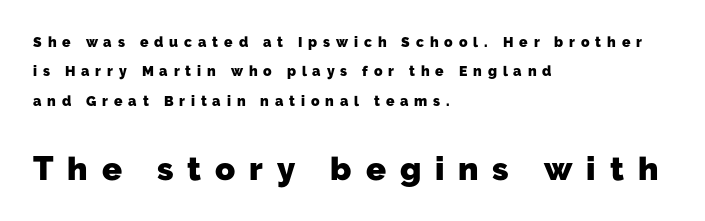
Of the two passages, the one underneath uses the larger point size. Decoration check: the copy has no underline. Layout note: lines flush left. The strokes are fattened all the way to bold. Think of a printed novel: that variable character pitch is what you see here. Each word looks stretched out because of the extra space between its letters.
